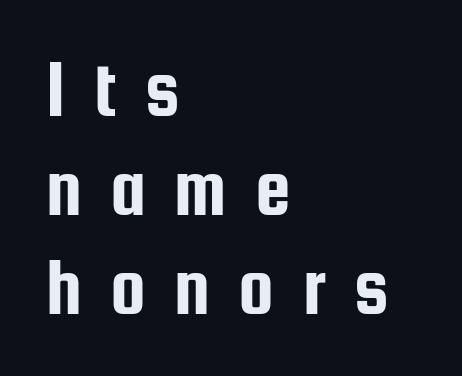
The image shows 80 px condensed sans-serif type, upright; set left-aligned, line spacing 1.24x, unusually wide letter spacing (+0.35 em), not underlined; low stroke contrast and a medium x-height.
